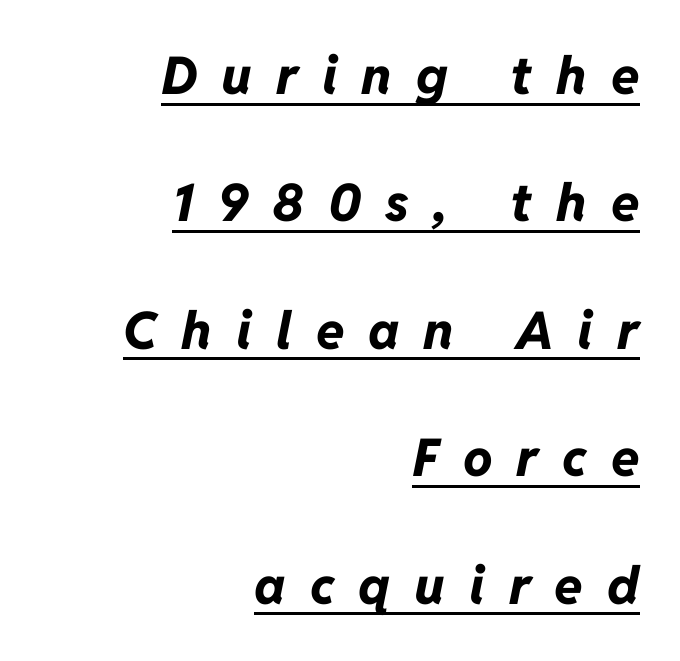
The image shows 52 px bold type, italic (leaning right); set right-aligned, loose line spacing (2.45x), unusually wide letter spacing (+0.46 em), underlined; low stroke contrast and a medium x-height.
